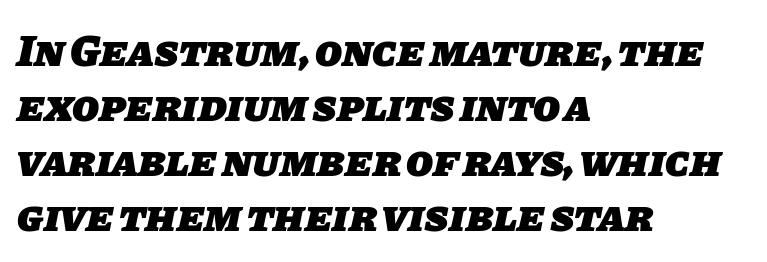
Q: Is the text bold? A: Yes.
Q: Is the typeface a serif or a sans-serif typeface? A: Serif.
Q: Is the text underlined? A: No.
Q: How is the paragraph aligned? A: Left-aligned.
Q: Is the spacing between letters normal or unusually wide? A: Normal.
Q: Is the spacing between lines tight, normal or loose? A: Normal.
Q: Width (condensed, normal, or wide)? A: Normal.
Q: Stroke contrast? A: Low.
Q: x-height? A: Large.
Q: Monospaced? A: No.
